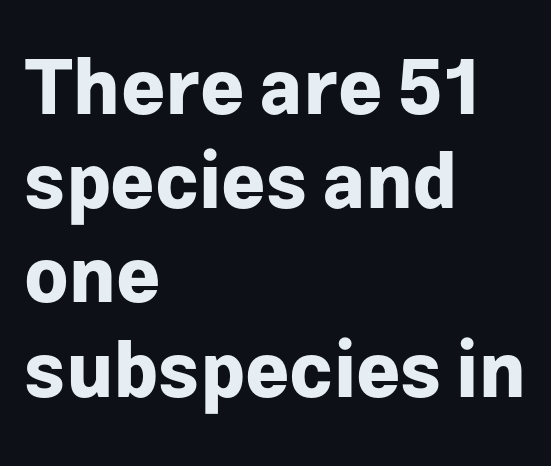
Q: Is the text bold? A: Yes.
Q: Is the text italic (slanted)? A: No, it is upright.
Q: Is the typeface a serif or a sans-serif typeface? A: Sans-serif.
Q: Is the text underlined? A: No.
Q: How is the paragraph aligned? A: Left-aligned.
Q: Is the spacing between letters normal or unusually wide? A: Normal.
Q: Width (condensed, normal, or wide)? A: Normal.
Q: Stroke contrast? A: Low.
Q: x-height? A: Medium.
Q: Monospaced? A: No.
